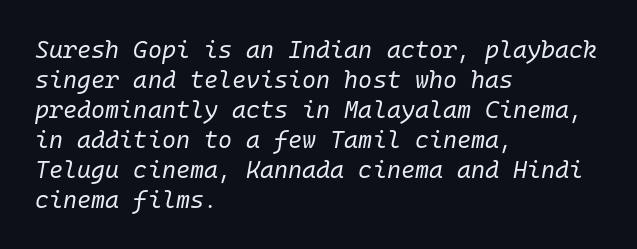
{"italic": "yes", "lean": "right", "slant_degrees": 10, "bold": "no", "underline": "no", "align": "left", "line_spacing": "normal", "line_spacing_ratio": 1.25, "letter_spacing": "normal", "letter_spacing_em": 0.0, "glyph_px": 24}
